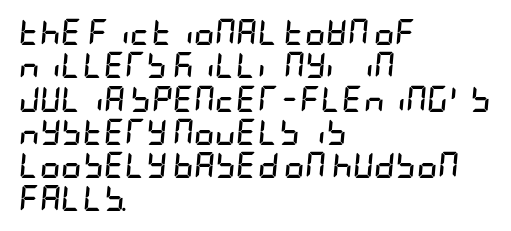
The image shows 26 px bold type, italic (leaning right); set left-aligned, normal line spacing (1.28x), normal letter spacing, not underlined.
